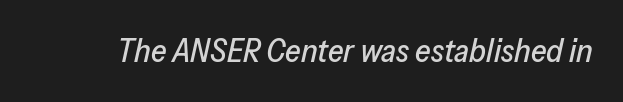
Yep, that's italic — everything's leaning. Letter spacing: default. Rule under the text: the space is simply empty. Looks like regular typesetting: each glyph gets only the width it needs.
